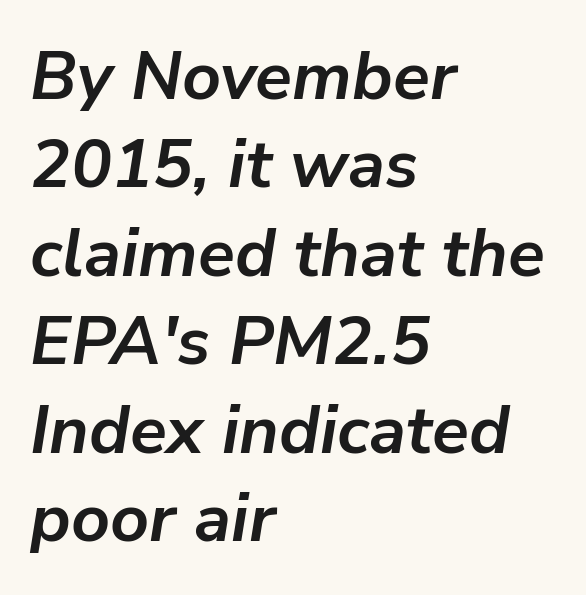
The image shows 68 px semibold type, italic (leaning right); set left-aligned, normal line spacing (1.3x), normal letter spacing, not underlined; low stroke contrast and a medium x-height.
